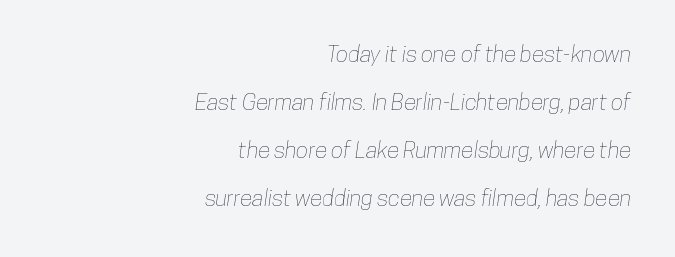
The rendering anchors every line to the right-hand side. The specimen omits any rule beneath the text block's lines. The horizontal fit of the characters is conventional and even. Widely set lines give the paragraph a tall, airy silhouette.
